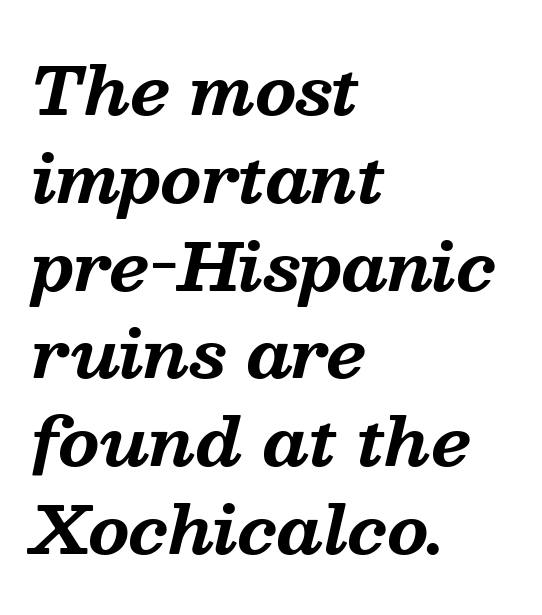
The image shows 66 px bold serif type, italic (leaning right); set left-aligned, normal line spacing (1.33x), normal letter spacing, not underlined; medium stroke contrast and a medium x-height.
